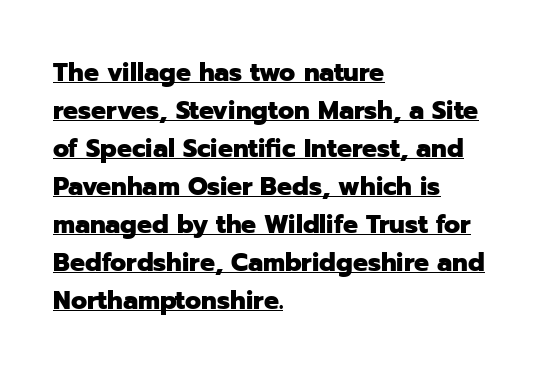
Q: Is the text bold? A: Yes.
Q: Is the text italic (slanted)? A: No, it is upright.
Q: Is the text underlined? A: Yes.
Q: How is the paragraph aligned? A: Left-aligned.
Q: Is the spacing between letters normal or unusually wide? A: Normal.
Q: Is the spacing between lines tight, normal or loose? A: Normal.
